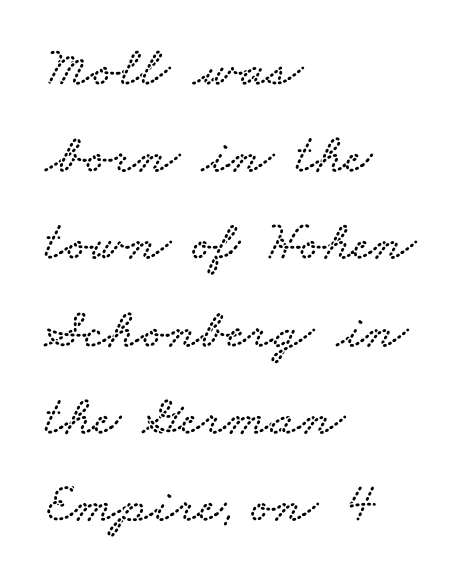
{"serif": "yes", "width": "wide", "stroke_contrast": "low", "x_height": "small", "monospaced": "no", "underline": "no", "align": "left", "line_spacing": "normal", "line_spacing_ratio": 1.53, "letter_spacing": "normal", "letter_spacing_em": 0.0, "glyph_px": 57}
